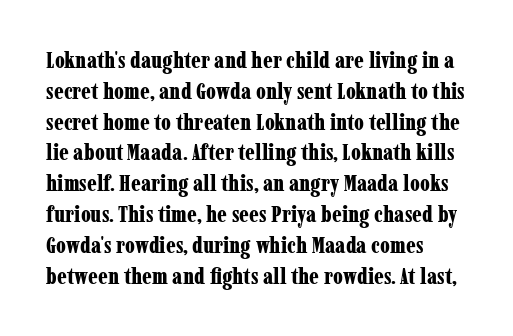
{"italic": "no", "bold": "yes", "underline": "no", "align": "left", "line_spacing": "normal", "line_spacing_ratio": 1.34, "letter_spacing": "normal", "letter_spacing_em": 0.0, "glyph_px": 23}
